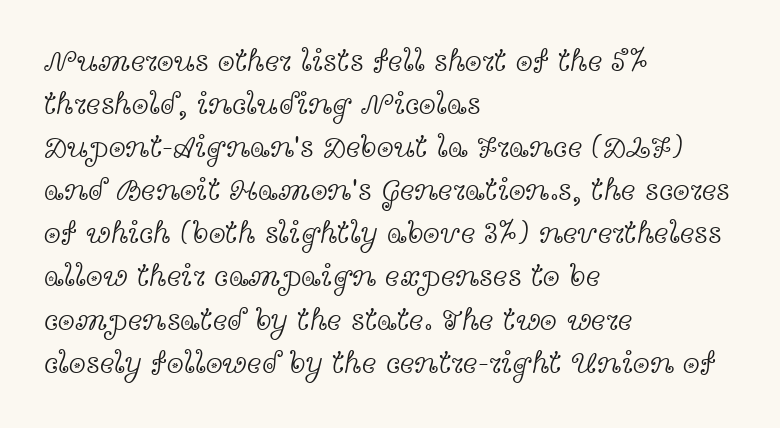
You could not count columns in this text — the font is proportionally spaced. In terms of leading, this rendering sits right in the middle. Think standard paragraph weight, or any step lighter than that.
